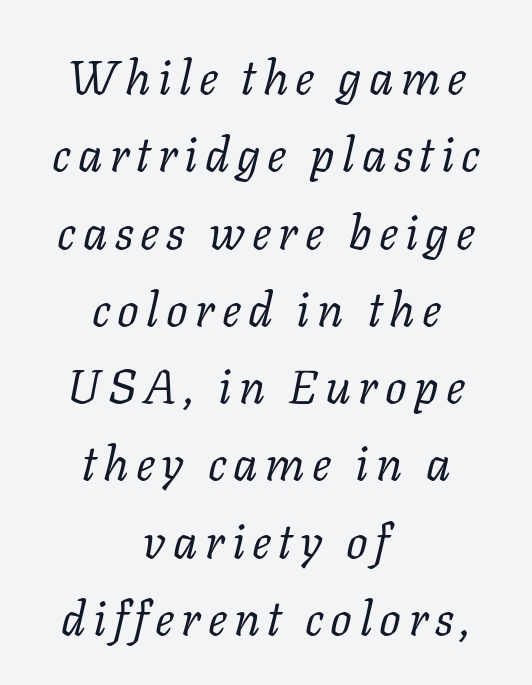
Q: Is the text bold? A: No.
Q: Is the text italic (slanted)? A: Yes, it leans right by about 11 degrees.
Q: Is the typeface a serif or a sans-serif typeface? A: Serif.
Q: Is the text underlined? A: No.
Q: How is the paragraph aligned? A: Centered.
Q: Is the spacing between lines tight, normal or loose? A: Normal.
Q: Width (condensed, normal, or wide)? A: Normal.
Q: Stroke contrast? A: Low.
Q: x-height? A: Medium.
Q: Monospaced? A: No.
